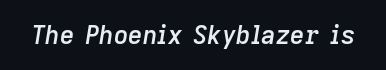
As a designer I'd log this as weight 600, semibold. The letterforms sit shoulder to shoulder at normal distance. The string is rendered with underlining switched off. The letters are slanted; this is an italic face.
